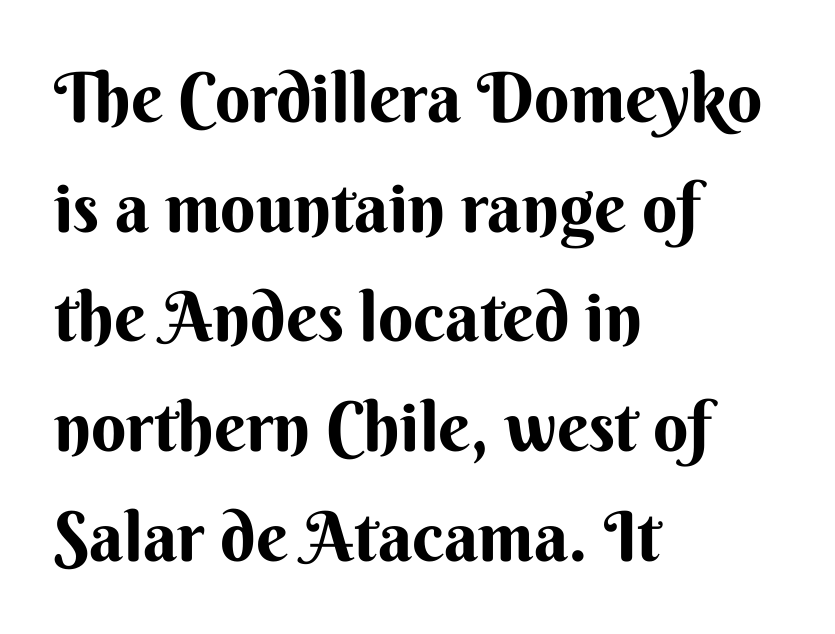
{"serif": "no", "italic": "no", "width": "normal", "stroke_contrast": "medium", "x_height": "small", "monospaced": "no", "underline": "no", "align": "left", "line_spacing": "normal", "line_spacing_ratio": 1.59, "letter_spacing": "normal", "letter_spacing_em": 0.0, "glyph_px": 69}
